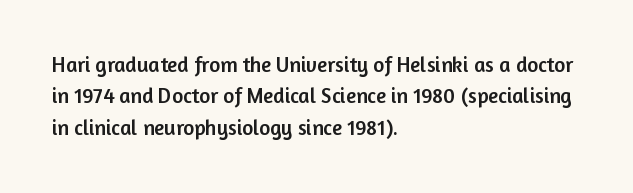
{"italic": "no", "underline": "no", "align": "left", "line_spacing": "normal", "line_spacing_ratio": 1.5, "letter_spacing": "normal", "letter_spacing_em": 0.0, "glyph_px": 21}
